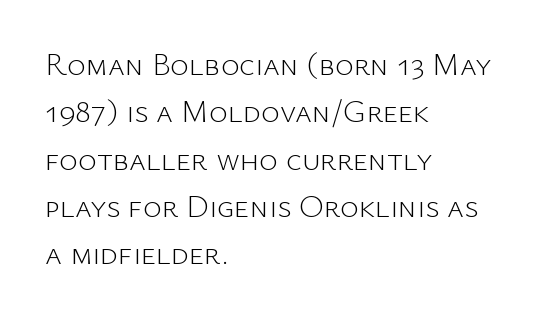
The image shows 32 px light sans-serif type, upright; set left-aligned, normal line spacing (1.48x), normal letter spacing, not underlined; low stroke contrast and a medium x-height.
